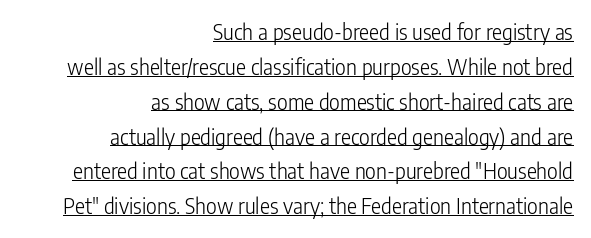
The image shows 21 px text type, upright; set right-aligned, normal line spacing (1.66x), normal letter spacing, underlined.
